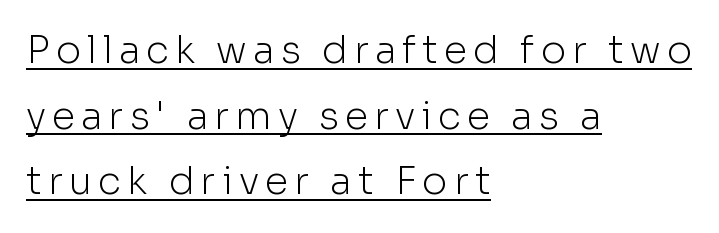
Q: Is the text bold? A: No.
Q: Is the text italic (slanted)? A: No, it is upright.
Q: Is the typeface a serif or a sans-serif typeface? A: Sans-serif.
Q: Is the text underlined? A: Yes.
Q: How is the paragraph aligned? A: Left-aligned.
Q: Width (condensed, normal, or wide)? A: Normal.
Q: Stroke contrast? A: Low.
Q: x-height? A: Medium.
Q: Monospaced? A: No.
